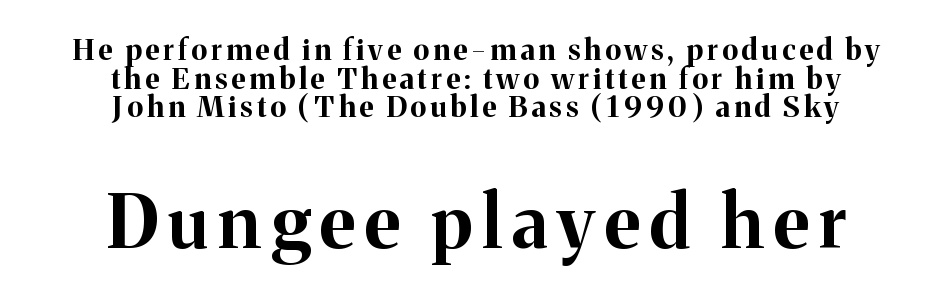
The later block is typeset at a bigger size than the earlier block. Each letter keeps its own natural width here, so spacing adapts to shape. Clear beneath every line of the passage. In terms of leading, this rendering errs on the cramped side. Notice how the stems are strictly vertical — no italics here. Serifs: yes, visible at the terminals of the letterforms.
